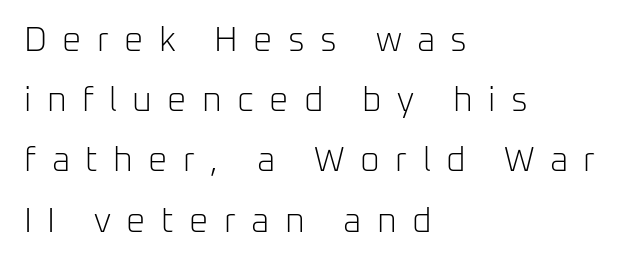
Students, note that the glyphs here are deliberately spaced far apart. Teacher's note: observe the even left margin — that is flush-left alignment. The glyphs are unaccompanied by any horizontal stroke below them. The characters are drawn with everyday or finer stroke widths. The rendering uses natural spacing where letterforms have individual widths. Ordinary non-slanted type is in use.
